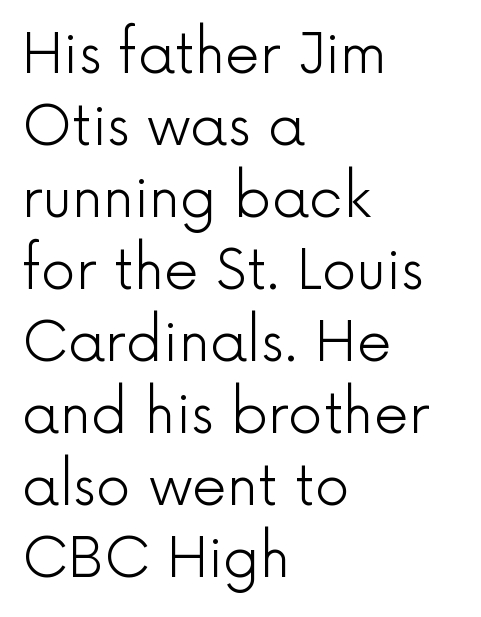
Which margin do the lines hug? The left one — the right edge is uneven. Default kerning and tracking; the words read as compact shapes. Unmarked baselines from the first word to the last. Every stem runs plumb, perpendicular to the baseline. Heaviness? Minimal to ordinary, like unemphasized prose.
